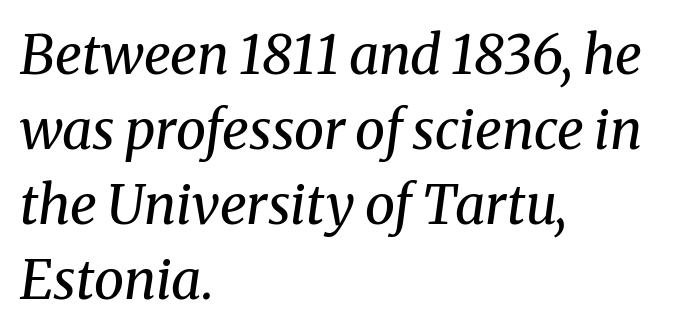
Think of a printed novel: that variable character pitch is what you see here. Would a proofreader flag this as italicized? Yes. Each row of text sits above clean, open space. Typographically, this falls in the serif category.
